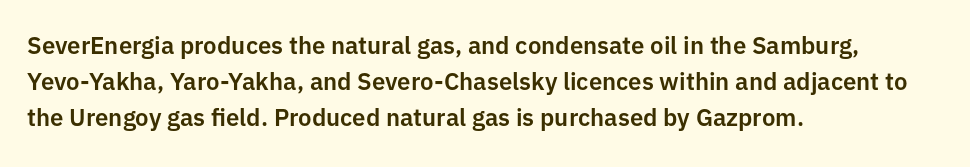
{"italic": "no", "underline": "no", "align": "left", "line_spacing": "normal", "line_spacing_ratio": 1.51, "letter_spacing": "normal", "letter_spacing_em": 0.0, "glyph_px": 24}
